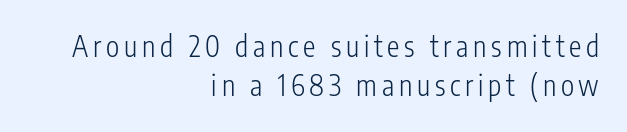
The image shows 28 px light, condensed sans-serif type, upright; set right-aligned, normal line spacing (1.4x), not underlined; low stroke contrast and a medium x-height.
